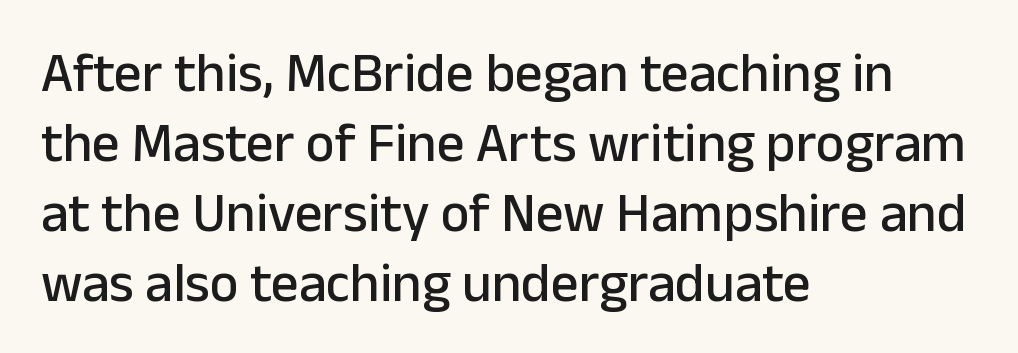
Q: Is the text italic (slanted)? A: No, it is upright.
Q: Is the typeface a serif or a sans-serif typeface? A: Sans-serif.
Q: Is the text underlined? A: No.
Q: How is the paragraph aligned? A: Left-aligned.
Q: Is the spacing between letters normal or unusually wide? A: Normal.
Q: Is the spacing between lines tight, normal or loose? A: Normal.
Q: Width (condensed, normal, or wide)? A: Normal.
Q: Stroke contrast? A: Low.
Q: x-height? A: Medium.
Q: Monospaced? A: No.
